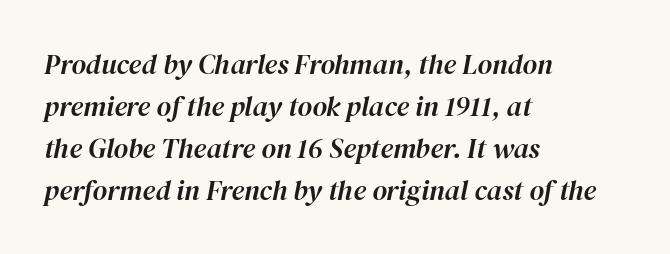
{"italic": "yes", "lean": "right", "slant_degrees": 12, "width": "normal", "stroke_contrast": "high", "x_height": "medium", "monospaced": "no", "underline": "no", "align": "left", "line_spacing": "normal", "line_spacing_ratio": 1.5, "letter_spacing": "normal", "letter_spacing_em": 0.0, "glyph_px": 28}
